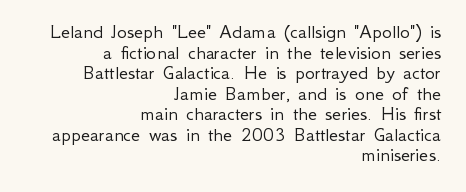
Q: Is the text bold? A: No.
Q: Is the text italic (slanted)? A: No, it is upright.
Q: Is the text underlined? A: No.
Q: How is the paragraph aligned? A: Right-aligned.
Q: Is the spacing between letters normal or unusually wide? A: Normal.
Q: Is the spacing between lines tight, normal or loose? A: Tight.
